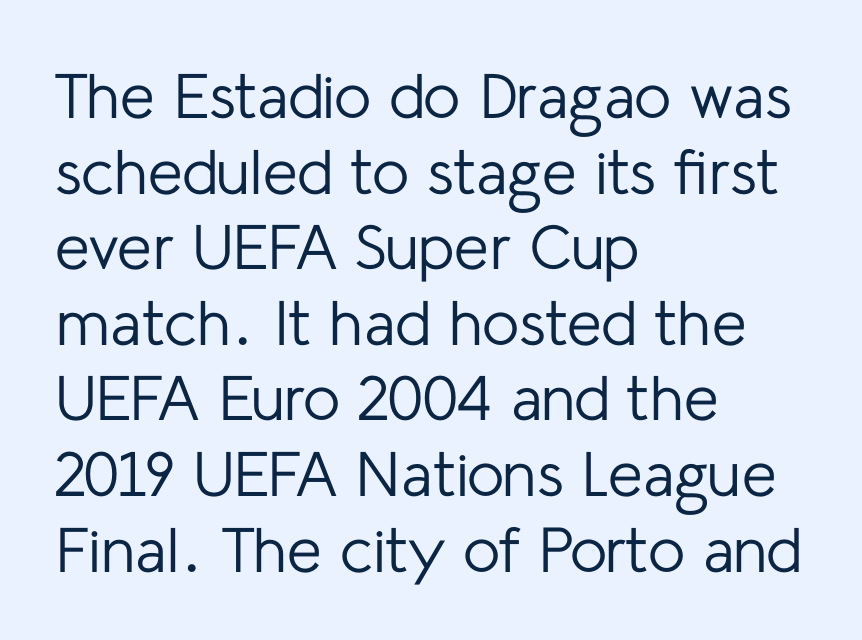
The lines are quadded left. No extra tracking has been applied to these lines. Every stem runs plumb, perpendicular to the baseline. Varying glyph widths throughout — classic text-font behaviour. Lines of text with bare space underneath. The type family on display is of the sans-serif kind.
